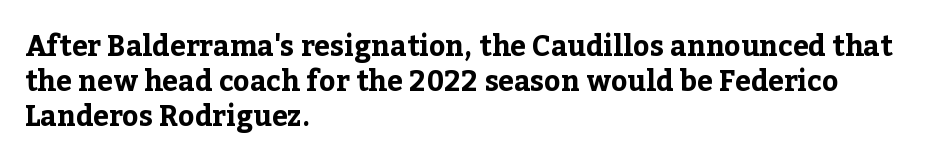
{"serif": "yes", "italic": "no", "bold": "yes", "weight": "bold", "width": "normal", "stroke_contrast": "low", "x_height": "medium", "monospaced": "no", "underline": "no", "align": "left", "line_spacing": "normal", "line_spacing_ratio": 1.25, "letter_spacing": "normal", "letter_spacing_em": 0.0, "glyph_px": 28}
